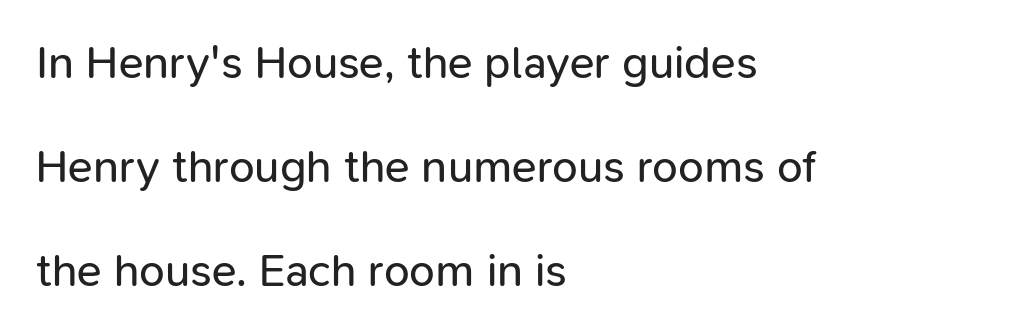
Q: Is the text bold? A: No.
Q: Is the text italic (slanted)? A: No, it is upright.
Q: Is the typeface a serif or a sans-serif typeface? A: Sans-serif.
Q: Is the text underlined? A: No.
Q: How is the paragraph aligned? A: Left-aligned.
Q: Is the spacing between letters normal or unusually wide? A: Normal.
Q: Is the spacing between lines tight, normal or loose? A: Loose.
Q: Width (condensed, normal, or wide)? A: Normal.
Q: Stroke contrast? A: Low.
Q: x-height? A: Medium.
Q: Monospaced? A: No.
